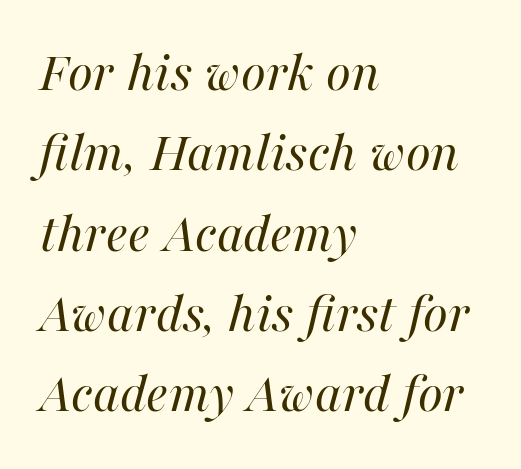
The text carries the slant typical of an italic or oblique font. Think of a printed novel: that variable character pitch is what you see here. This rendering uses left alignment, leaving the right contour irregular. The gap between lines stays unmarked. Nothing unusual about the tracking: characters are spaced as the font intends.
